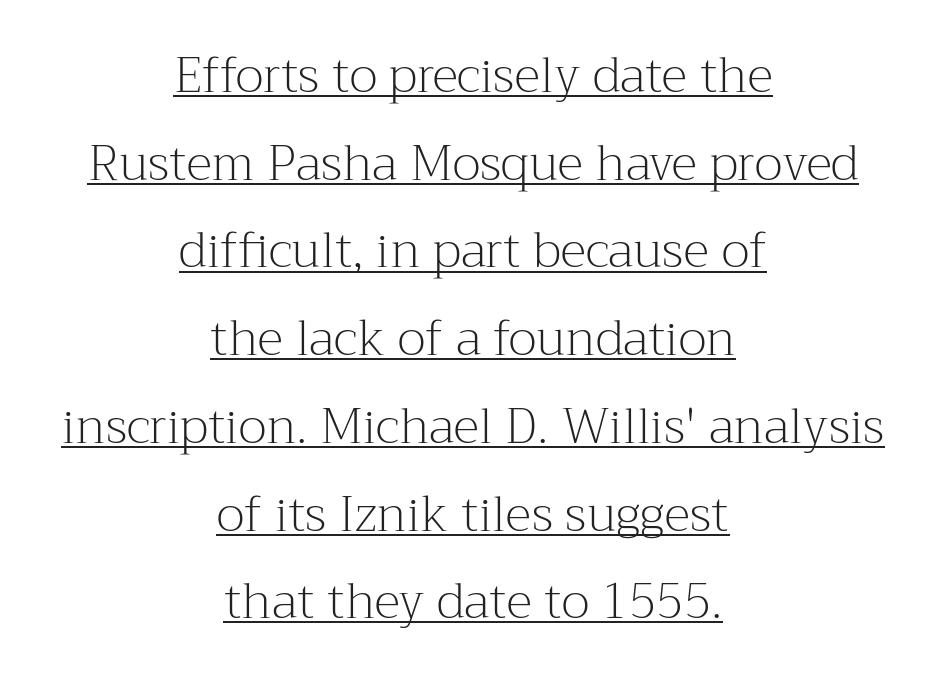
Q: Is the text bold? A: No.
Q: Is the text italic (slanted)? A: No, it is upright.
Q: Is the typeface a serif or a sans-serif typeface? A: Serif.
Q: Is the text underlined? A: Yes.
Q: How is the paragraph aligned? A: Centered.
Q: Is the spacing between letters normal or unusually wide? A: Normal.
Q: Width (condensed, normal, or wide)? A: Normal.
Q: Stroke contrast? A: Medium.
Q: x-height? A: Medium.
Q: Monospaced? A: No.
